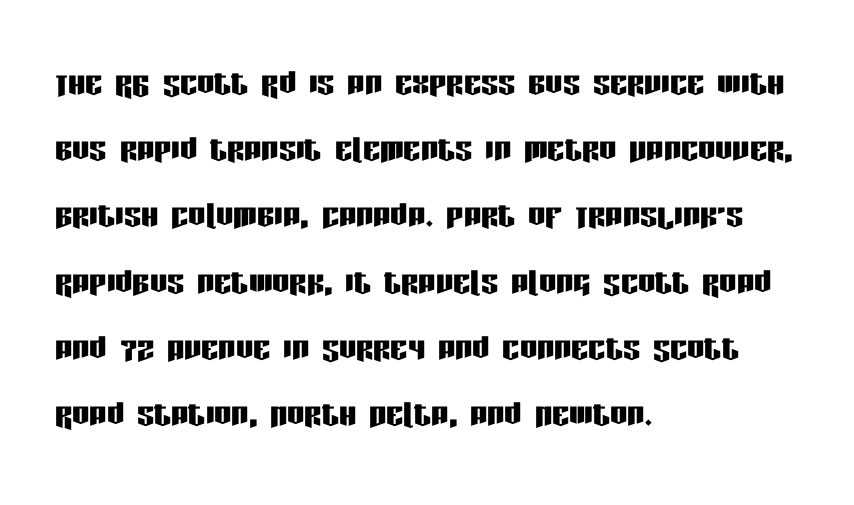
{"serif": "no", "italic": "no", "width": "condensed", "stroke_contrast": "low", "x_height": "large", "monospaced": "no", "underline": "no", "align": "left", "line_spacing": "normal", "line_spacing_ratio": 1.54, "letter_spacing": "normal", "letter_spacing_em": 0.0, "glyph_px": 43}
